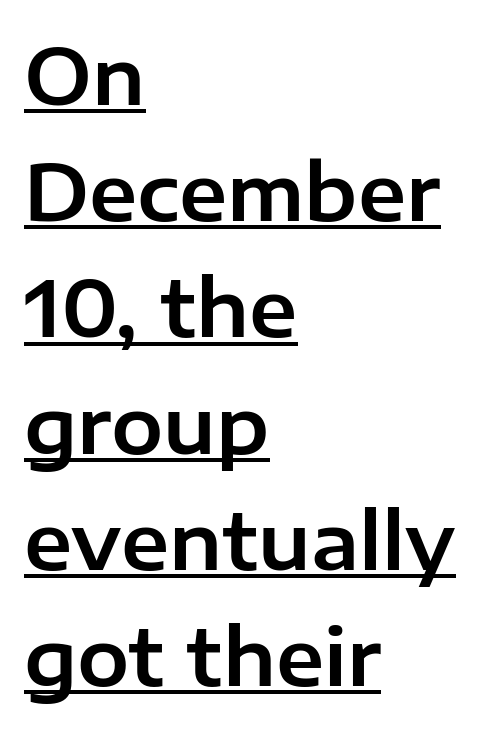
Q: Is the text italic (slanted)? A: No, it is upright.
Q: Is the typeface a serif or a sans-serif typeface? A: Sans-serif.
Q: Is the text underlined? A: Yes.
Q: How is the paragraph aligned? A: Left-aligned.
Q: Is the spacing between letters normal or unusually wide? A: Normal.
Q: Is the spacing between lines tight, normal or loose? A: Normal.
Q: Width (condensed, normal, or wide)? A: Normal.
Q: Stroke contrast? A: Low.
Q: x-height? A: Medium.
Q: Monospaced? A: No.
